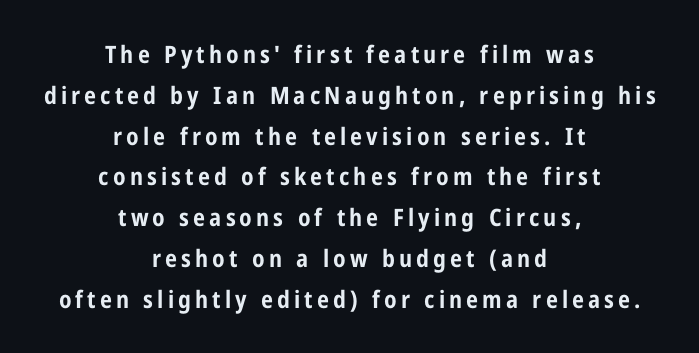
The image shows 24 px bold type, upright; set centered, normal line spacing (1.7x), not underlined.
